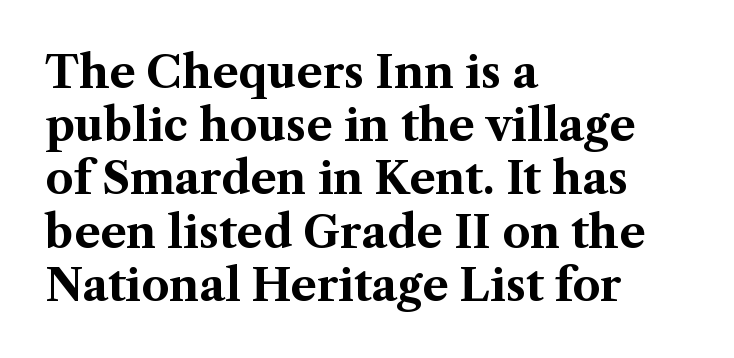
Q: Is the text bold? A: Yes.
Q: Is the text italic (slanted)? A: No, it is upright.
Q: Is the typeface a serif or a sans-serif typeface? A: Serif.
Q: Is the text underlined? A: No.
Q: How is the paragraph aligned? A: Left-aligned.
Q: Is the spacing between letters normal or unusually wide? A: Normal.
Q: Width (condensed, normal, or wide)? A: Normal.
Q: Stroke contrast? A: Medium.
Q: x-height? A: Medium.
Q: Monospaced? A: No.
